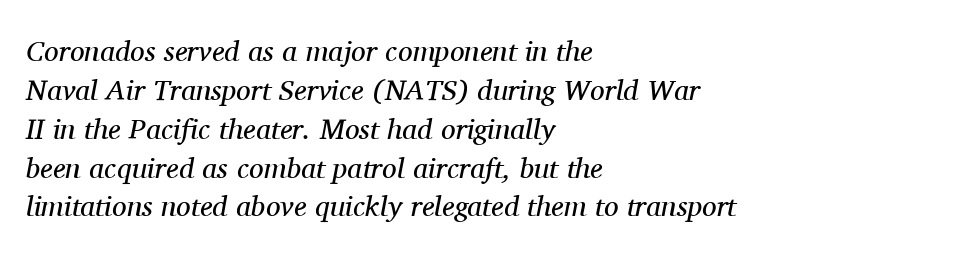
{"serif": "yes", "italic": "yes", "lean": "right", "slant_degrees": 11, "bold": "no", "weight": "regular", "width": "normal", "stroke_contrast": "medium", "x_height": "medium", "monospaced": "no", "underline": "no", "align": "left", "line_spacing": "normal", "line_spacing_ratio": 1.34, "letter_spacing": "normal", "letter_spacing_em": 0.0, "glyph_px": 29}
